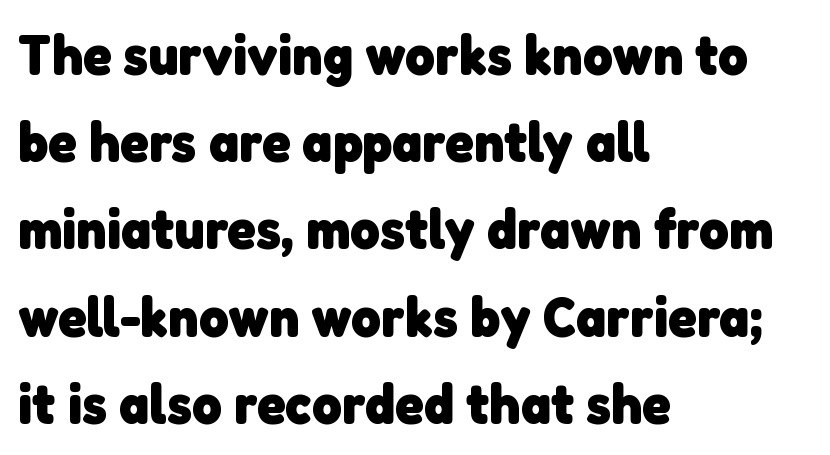
{"serif": "no", "bold": "yes", "weight": "heavy", "width": "normal", "stroke_contrast": "low", "x_height": "medium", "monospaced": "no", "underline": "no", "align": "left", "line_spacing": "normal", "line_spacing_ratio": 1.53, "letter_spacing": "normal", "letter_spacing_em": 0.0, "glyph_px": 57}
